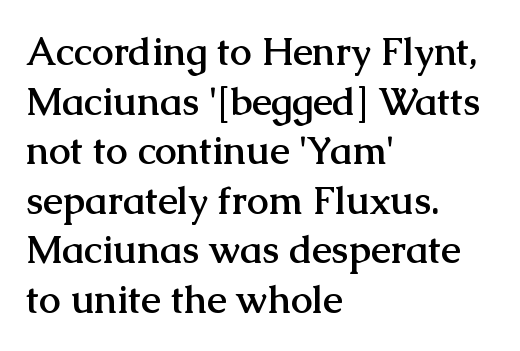
The designer went with a serif here, giving each stem small feet. Nothing unusual about the tracking: characters are spaced as the font intends. One glance says typical: line gaps are just what's usual. Do the characters align in a grid? No, the font is proportional. Notice how the stems are strictly vertical — no italics here. Emphasis by weight is at full strength: bold.
